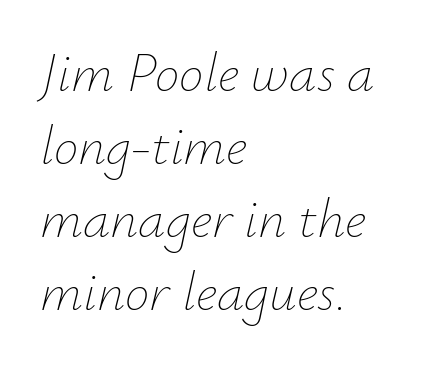
The image shows 55 px thin type, italic (leaning right); set left-aligned, normal line spacing (1.33x), normal letter spacing, not underlined; low stroke contrast and a small x-height.
